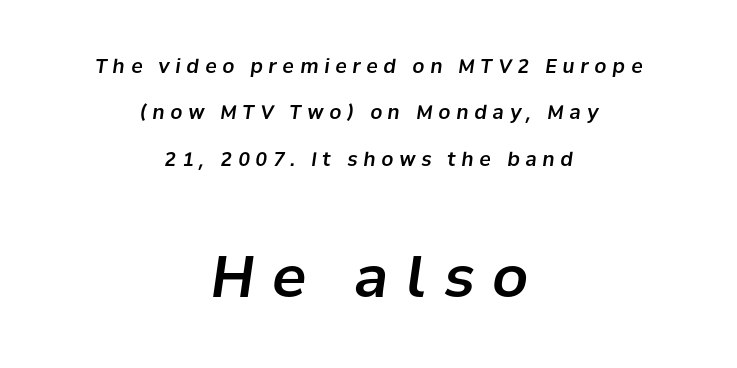
Centered paragraph, ragged on both sides. Summary of vertical rhythm: relaxed, with wide interline spacing. Look at the glyph heights: the lower group is clearly the bigger setting. Each word looks stretched out because of the extra space between its letters.
